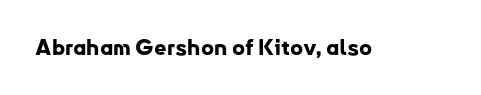
Q: Is the text bold? A: Yes.
Q: Is the text italic (slanted)? A: No, it is upright.
Q: Is the text underlined? A: No.
Q: Is the spacing between letters normal or unusually wide? A: Normal.
